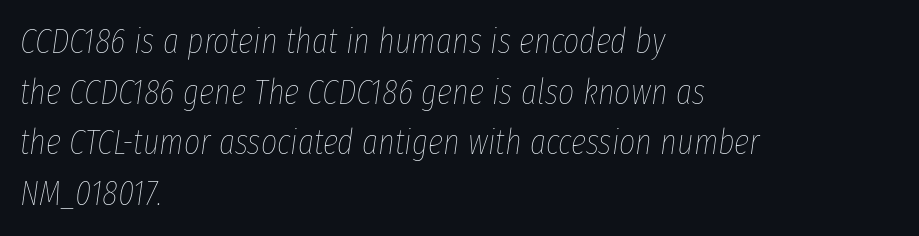
{"italic": "yes", "lean": "right", "slant_degrees": 8, "bold": "no", "weight": "thin", "width": "condensed", "stroke_contrast": "low", "x_height": "medium", "monospaced": "no", "underline": "no", "align": "left", "line_spacing": "normal", "line_spacing_ratio": 1.45, "letter_spacing": "normal", "letter_spacing_em": 0.0, "glyph_px": 35}
